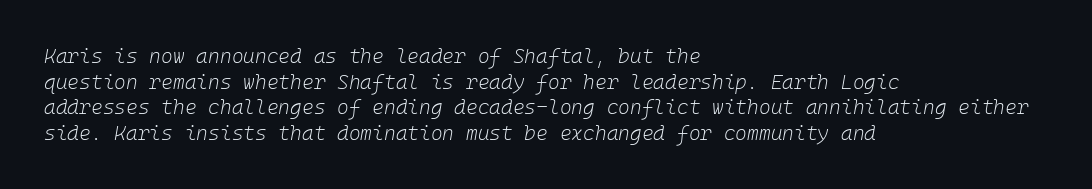
{"italic": "yes", "lean": "right", "slant_degrees": 10, "bold": "no", "underline": "no", "align": "left", "line_spacing": "normal", "line_spacing_ratio": 1.28, "letter_spacing": "normal", "letter_spacing_em": 0.0, "glyph_px": 20}
